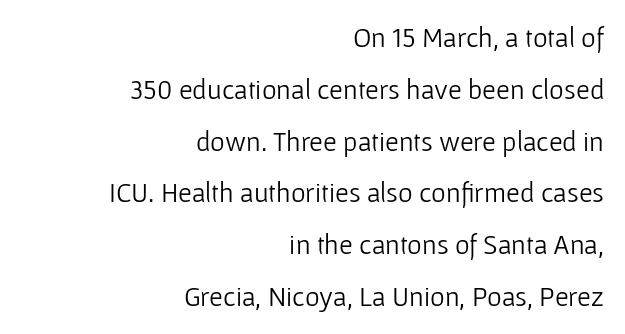
{"serif": "no", "italic": "no", "bold": "no", "weight": "light", "width": "normal", "stroke_contrast": "low", "x_height": "medium", "monospaced": "no", "underline": "no", "align": "right", "line_spacing_ratio": 1.85, "letter_spacing": "normal", "letter_spacing_em": 0.0, "glyph_px": 28}
